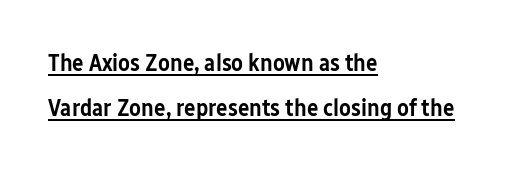
{"italic": "no", "bold": "semi", "underline": "yes", "align": "left", "line_spacing_ratio": 1.89, "letter_spacing": "normal", "letter_spacing_em": 0.0, "glyph_px": 24}
